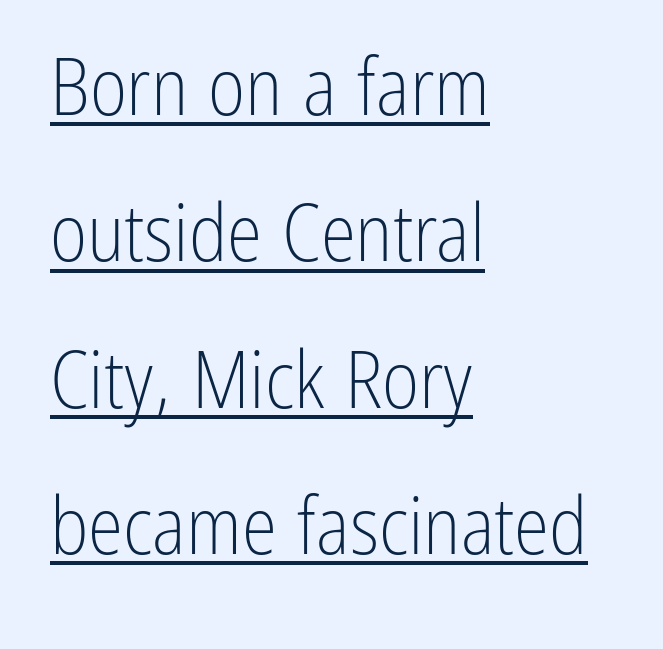
Bold? No — there's no thickening of the strokes. A typesetter would call this proportional, since set widths differ per character. Nothing unusual about the tracking: characters are spaced as the font intends. The setting favours the left margin, as ordinary paragraphs usually do. The text was rendered using a sans face with plain stroke endings. The passage shown is underscored from start to finish.
